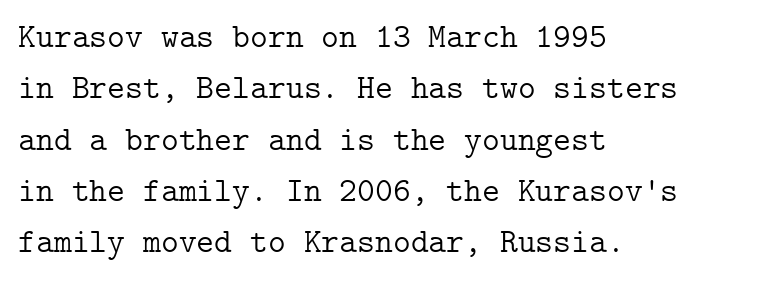
Q: Is the text bold? A: No.
Q: Is the text italic (slanted)? A: No, it is upright.
Q: Is the typeface a serif or a sans-serif typeface? A: Serif.
Q: Is the text underlined? A: No.
Q: How is the paragraph aligned? A: Left-aligned.
Q: Is the spacing between letters normal or unusually wide? A: Normal.
Q: Is the spacing between lines tight, normal or loose? A: Normal.
Q: Width (condensed, normal, or wide)? A: Normal.
Q: Stroke contrast? A: Low.
Q: x-height? A: Medium.
